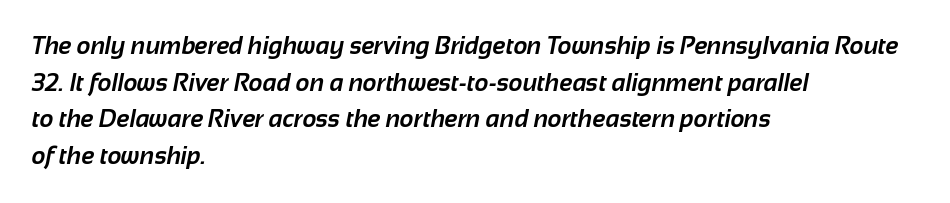
You'd pick this weight for a headline — it's a proper bold. Rule under the text: the space is simply empty. Caption: multi-line text, flush left, ragged right. One glance says typical: line gaps are just what's usual. Honestly, the letter spacing is just normal — you wouldn't notice it.
